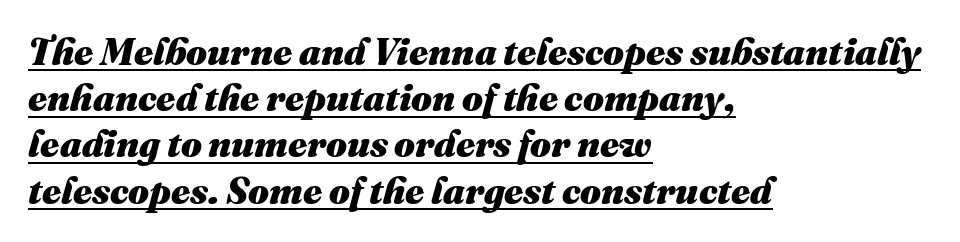
Q: Is the text bold? A: Yes.
Q: Is the text italic (slanted)? A: Yes, it leans right by about 16 degrees.
Q: Is the text underlined? A: Yes.
Q: How is the paragraph aligned? A: Left-aligned.
Q: Is the spacing between letters normal or unusually wide? A: Normal.
Q: Is the spacing between lines tight, normal or loose? A: Normal.
Q: Width (condensed, normal, or wide)? A: Normal.
Q: Stroke contrast? A: Medium.
Q: x-height? A: Medium.
Q: Monospaced? A: No.
